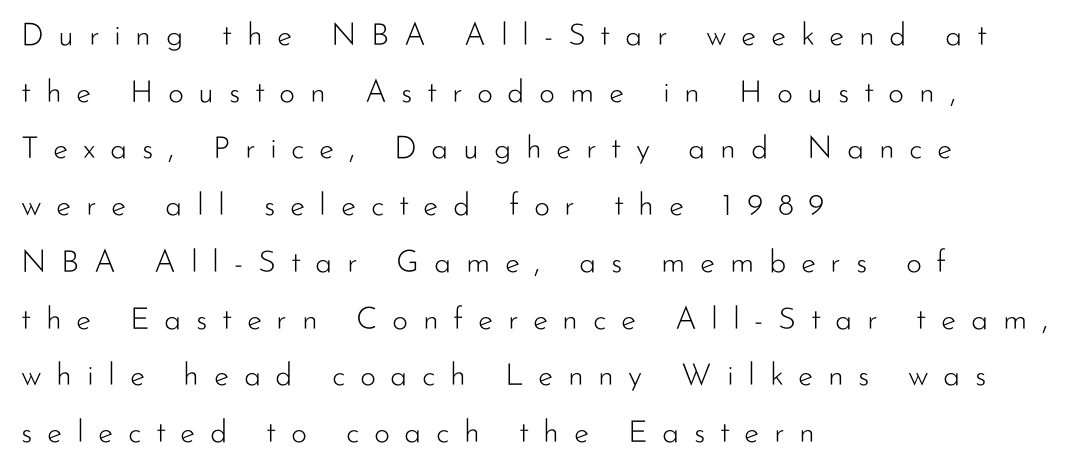
The image shows 31 px light sans-serif type, upright; set left-aligned, line spacing 1.83x, unusually wide letter spacing (+0.47 em), not underlined; low stroke contrast and a small x-height.
